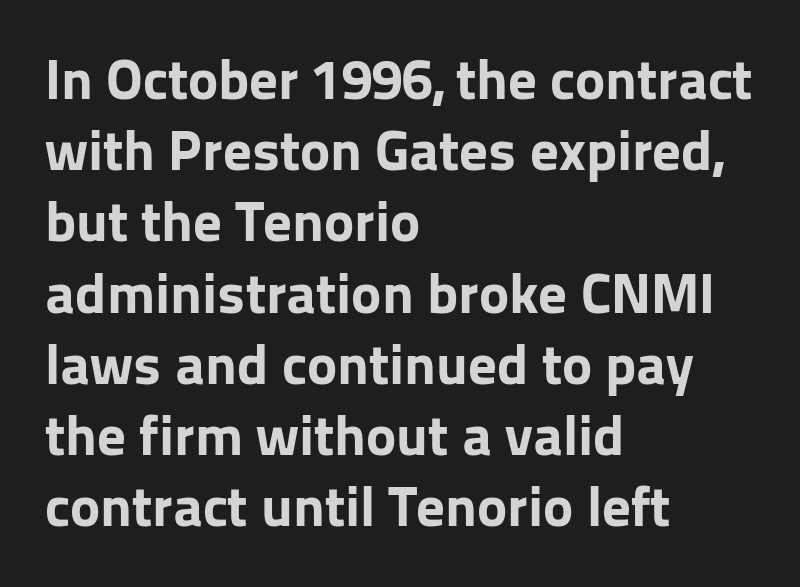
The image shows 57 px bold sans-serif type, upright; set left-aligned, normal line spacing (1.25x), normal letter spacing, not underlined; low stroke contrast and a medium x-height.
